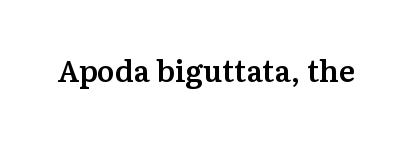
Note: serifs present on the glyphs. The letters advance in unequal steps, a hallmark of proportional type. The passage shown has conventional tracking throughout. Summary of weight: moderately heavy, a semibold. The area under the type is left untouched. A roman cut, with each character standing at attention.
